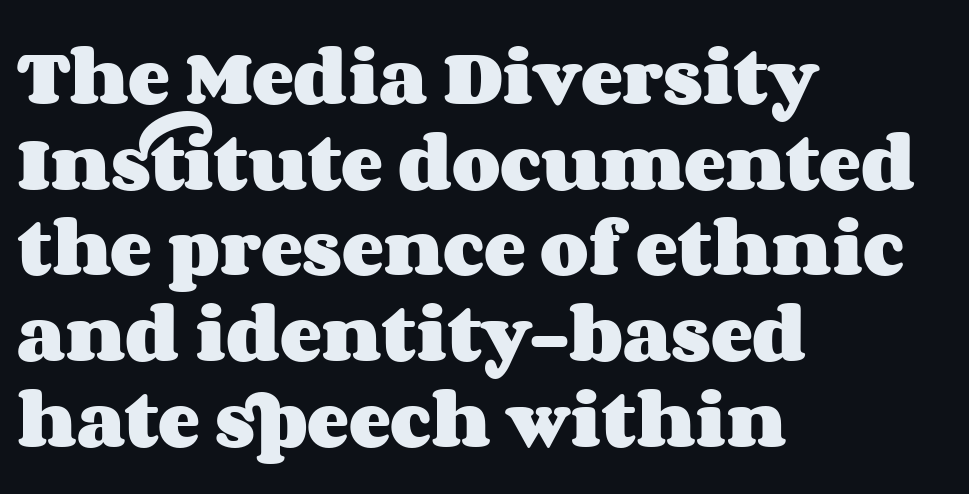
Q: Is the text bold? A: Yes.
Q: Is the text italic (slanted)? A: No, it is upright.
Q: Is the text underlined? A: No.
Q: How is the paragraph aligned? A: Left-aligned.
Q: Is the spacing between letters normal or unusually wide? A: Normal.
Q: Is the spacing between lines tight, normal or loose? A: Normal.
Q: Width (condensed, normal, or wide)? A: Wide.
Q: Stroke contrast? A: Medium.
Q: x-height? A: Large.
Q: Monospaced? A: No.
